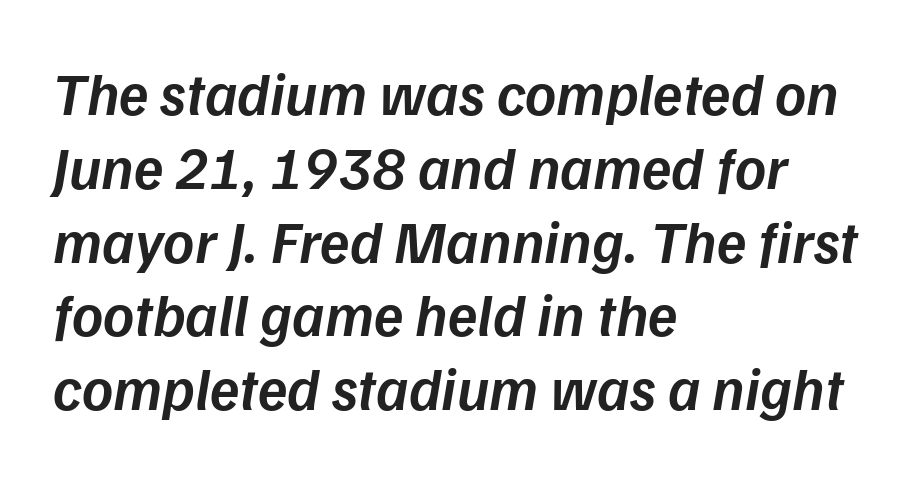
The line texture is even and compact thanks to regular tracking. Just letters on the line, the space beneath them empty. Typesetter's note: demi weight, one step under bold. Here the designer chose a conventional face with non-uniform glyph widths. The specimen reads as italic at a glance. Notice how the passage keeps a crisp vertical edge on the left only.
